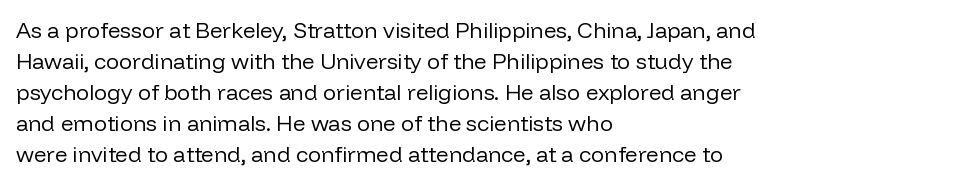
Q: Is the text bold? A: No.
Q: Is the text italic (slanted)? A: No, it is upright.
Q: Is the text underlined? A: No.
Q: How is the paragraph aligned? A: Left-aligned.
Q: Is the spacing between letters normal or unusually wide? A: Normal.
Q: Is the spacing between lines tight, normal or loose? A: Normal.
